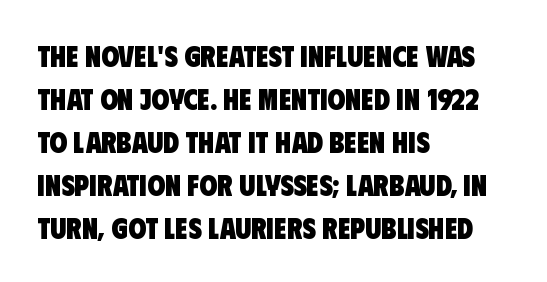
The image shows 29 px heavy, condensed sans-serif type; set left-aligned, normal line spacing (1.48x), normal letter spacing, not underlined; low stroke contrast and a large x-height.
